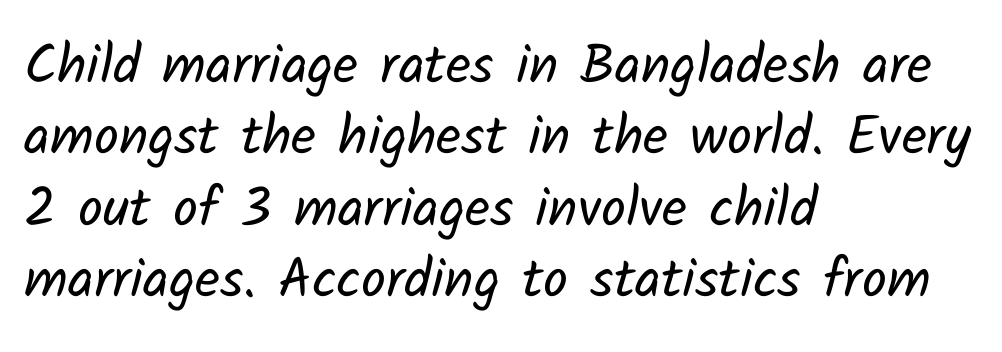
{"serif": "no", "bold": "no", "weight": "regular", "width": "normal", "stroke_contrast": "low", "x_height": "medium", "monospaced": "no", "underline": "no", "align": "left", "line_spacing": "normal", "line_spacing_ratio": 1.3, "letter_spacing": "normal", "letter_spacing_em": 0.0, "glyph_px": 55}
